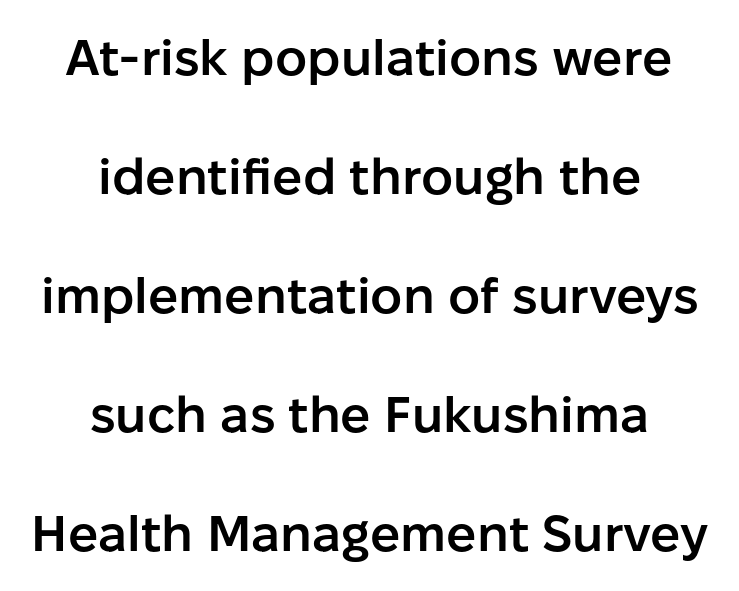
{"serif": "no", "italic": "no", "bold": "semi", "weight": "semibold", "width": "normal", "stroke_contrast": "low", "x_height": "medium", "monospaced": "no", "underline": "no", "align": "center", "line_spacing": "loose", "line_spacing_ratio": 2.38, "letter_spacing": "normal", "letter_spacing_em": 0.0, "glyph_px": 50}
